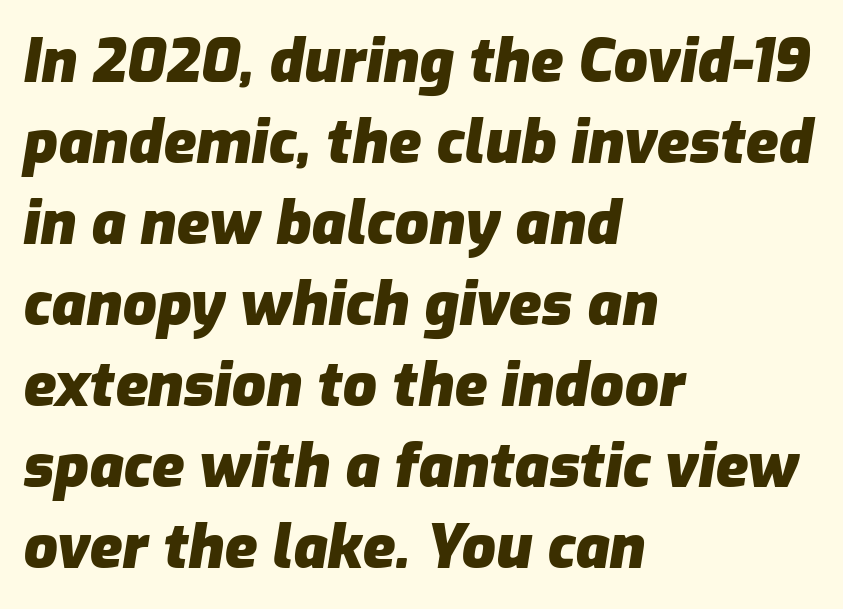
{"italic": "yes", "lean": "right", "slant_degrees": 9, "bold": "yes", "weight": "heavy", "width": "normal", "stroke_contrast": "low", "x_height": "medium", "monospaced": "no", "underline": "no", "align": "left", "line_spacing": "normal", "line_spacing_ratio": 1.35, "letter_spacing": "normal", "letter_spacing_em": 0.0, "glyph_px": 60}
